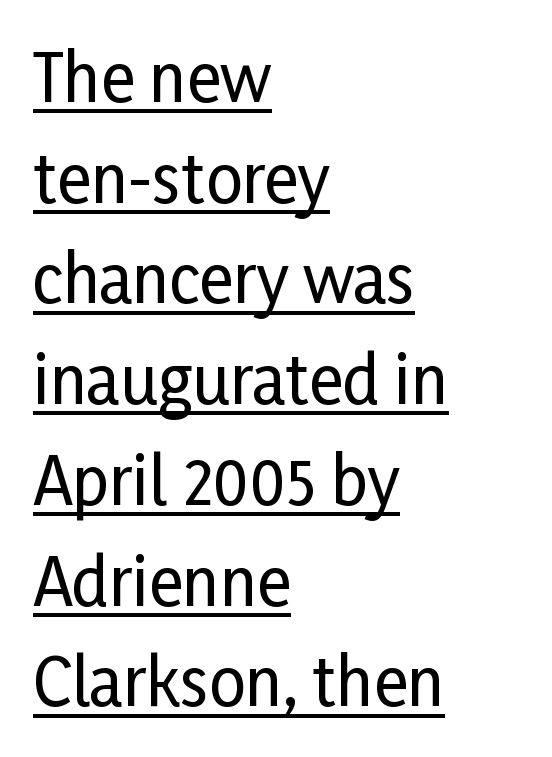
Unlike italic type, these characters show no tilt at all. To sum up the face: it is a sans, with no serifs. Like a heading marked for emphasis, these lines bear an underscore. Left-aligned paragraph, ragged on the right.
